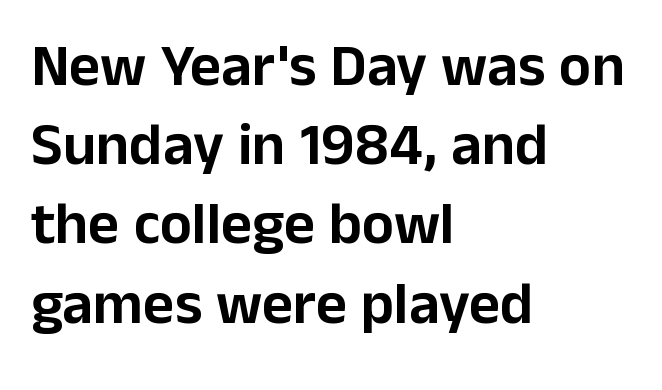
{"serif": "no", "italic": "no", "width": "normal", "stroke_contrast": "low", "x_height": "medium", "monospaced": "no", "underline": "no", "align": "left", "line_spacing": "normal", "line_spacing_ratio": 1.32, "letter_spacing": "normal", "letter_spacing_em": 0.0, "glyph_px": 60}
